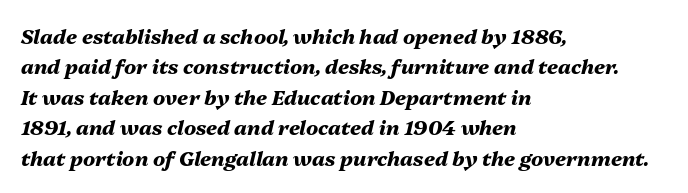
The image shows 20 px bold type, italic (leaning right); set left-aligned, normal line spacing (1.52x), normal letter spacing, not underlined.
